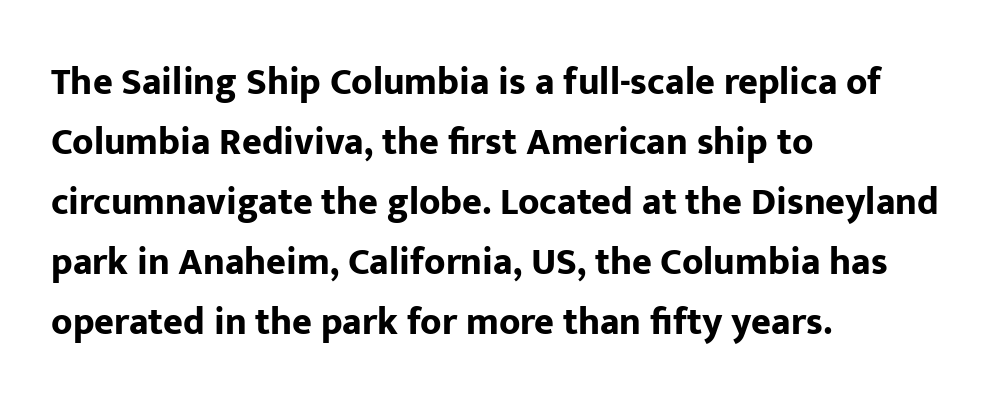
The image shows 38 px bold sans-serif type, upright; set left-aligned, normal line spacing (1.58x), normal letter spacing, not underlined; low stroke contrast and a medium x-height.
